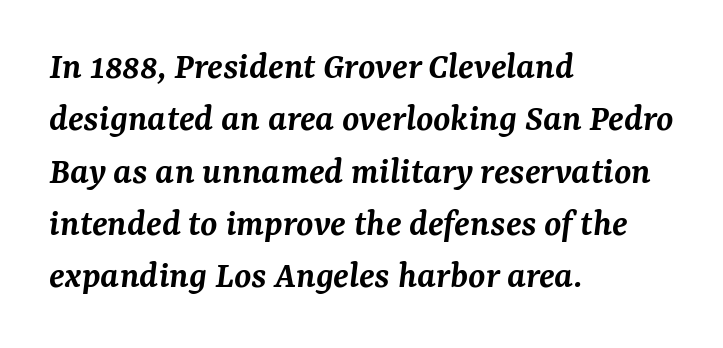
Between one letter and the next there's only the usual sliver of space. The space beneath each line is pristine and unruled. Posture: slanted. Character widths vary here, with narrow letters taking less room than wide ones. The passage shown is typeset with a serif family.
